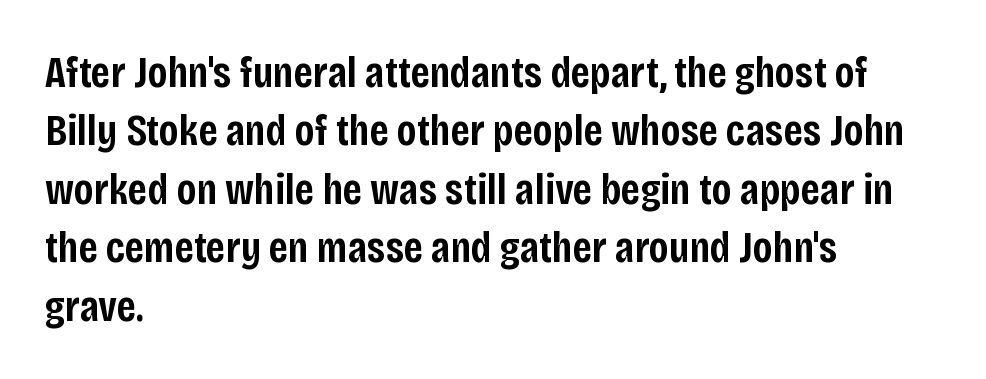
Q: Is the text bold? A: Semi-bold.
Q: Is the text italic (slanted)? A: No, it is upright.
Q: Is the typeface a serif or a sans-serif typeface? A: Sans-serif.
Q: Is the text underlined? A: No.
Q: How is the paragraph aligned? A: Left-aligned.
Q: Is the spacing between letters normal or unusually wide? A: Normal.
Q: Is the spacing between lines tight, normal or loose? A: Normal.
Q: Width (condensed, normal, or wide)? A: Condensed.
Q: Stroke contrast? A: Low.
Q: x-height? A: Large.
Q: Monospaced? A: No.
